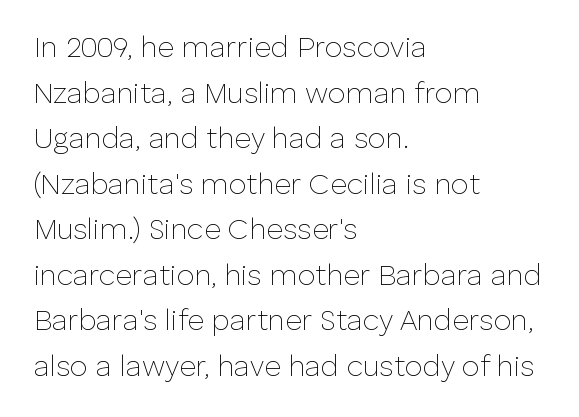
Q: Is the text bold? A: No.
Q: Is the text italic (slanted)? A: No, it is upright.
Q: Is the typeface a serif or a sans-serif typeface? A: Sans-serif.
Q: Is the text underlined? A: No.
Q: How is the paragraph aligned? A: Left-aligned.
Q: Is the spacing between letters normal or unusually wide? A: Normal.
Q: Is the spacing between lines tight, normal or loose? A: Normal.
Q: Width (condensed, normal, or wide)? A: Normal.
Q: Stroke contrast? A: Low.
Q: x-height? A: Medium.
Q: Monospaced? A: No.
